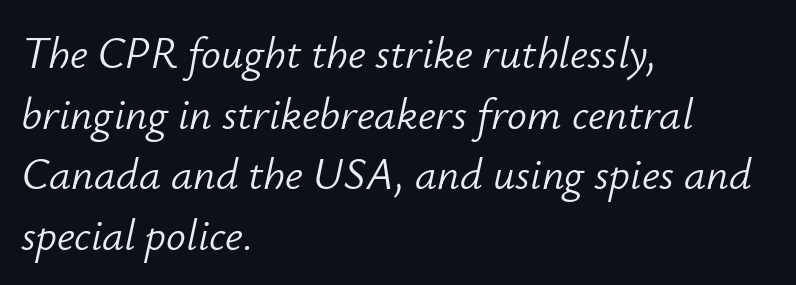
The image shows 44 px light type, italic (leaning right); set left-aligned, normal line spacing (1.38x), normal letter spacing, not underlined; low stroke contrast and a small x-height.
